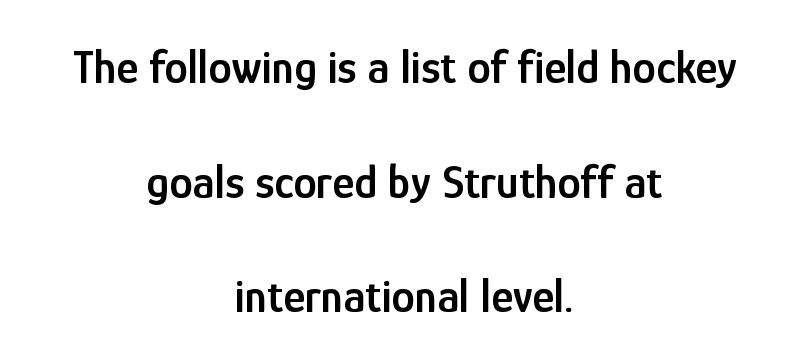
Q: Is the text bold? A: Semi-bold.
Q: Is the text italic (slanted)? A: No, it is upright.
Q: Is the typeface a serif or a sans-serif typeface? A: Sans-serif.
Q: Is the text underlined? A: No.
Q: How is the paragraph aligned? A: Centered.
Q: Is the spacing between letters normal or unusually wide? A: Normal.
Q: Is the spacing between lines tight, normal or loose? A: Loose.
Q: Width (condensed, normal, or wide)? A: Condensed.
Q: Stroke contrast? A: Low.
Q: x-height? A: Medium.
Q: Monospaced? A: No.
